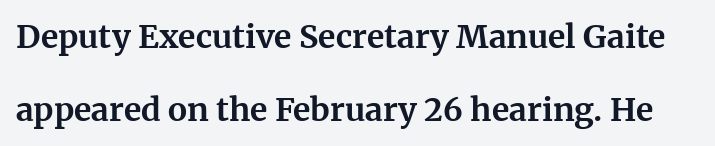
Q: Is the text bold? A: Yes.
Q: Is the text italic (slanted)? A: No, it is upright.
Q: Is the typeface a serif or a sans-serif typeface? A: Serif.
Q: Is the text underlined? A: No.
Q: Is the spacing between letters normal or unusually wide? A: Normal.
Q: Is the spacing between lines tight, normal or loose? A: Loose.
Q: Width (condensed, normal, or wide)? A: Normal.
Q: Stroke contrast? A: Medium.
Q: x-height? A: Medium.
Q: Monospaced? A: No.
